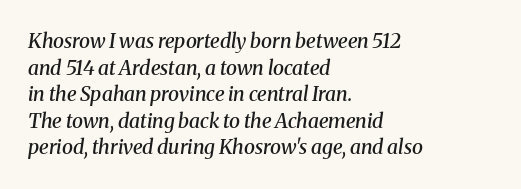
In terms of posture, this sample is oblique. Regarding leading, the lines here are spaced in the standard way. Glyph-to-glyph distance matches everyday printed text. Descenders are the only things crossing below the line. These words are printed semibold, heavier than regular yet not bold.
